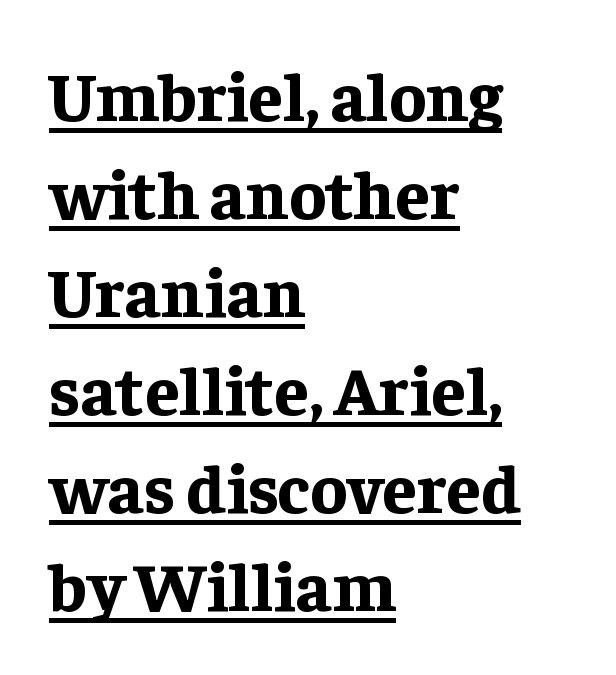
{"serif": "yes", "italic": "no", "bold": "yes", "weight": "bold", "width": "normal", "stroke_contrast": "low", "x_height": "medium", "monospaced": "no", "underline": "yes", "align": "left", "line_spacing": "normal", "line_spacing_ratio": 1.42, "letter_spacing": "normal", "letter_spacing_em": 0.0, "glyph_px": 69}
